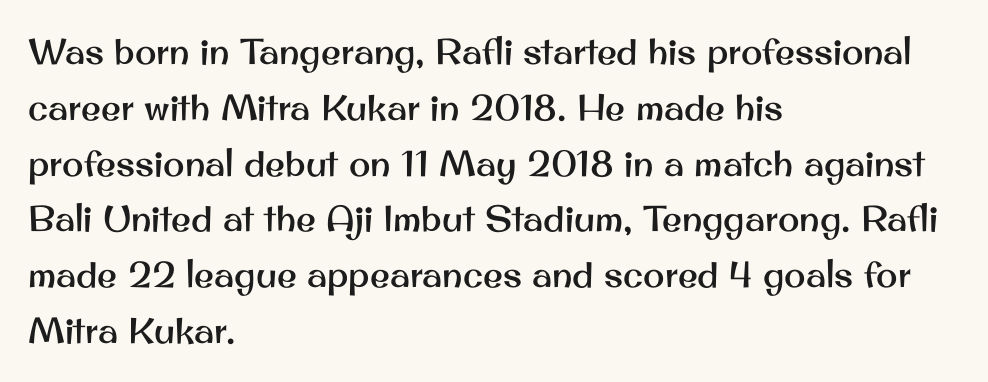
{"serif": "no", "italic": "no", "width": "normal", "stroke_contrast": "medium", "x_height": "small", "monospaced": "no", "underline": "no", "align": "left", "line_spacing": "normal", "line_spacing_ratio": 1.55, "letter_spacing": "normal", "letter_spacing_em": 0.0, "glyph_px": 36}
